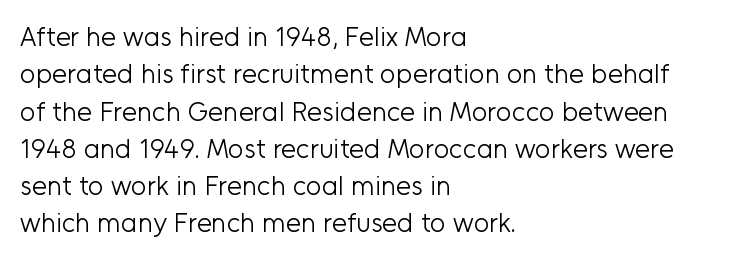
The image shows 27 px text type, upright; set left-aligned, normal line spacing (1.38x), normal letter spacing, not underlined.
